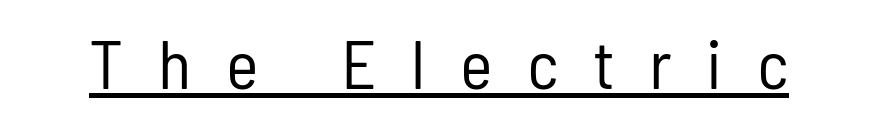
The image shows 69 px regular-weight, condensed sans-serif type, upright; set unusually wide letter spacing (+0.5 em), underlined; low stroke contrast and a medium x-height.
